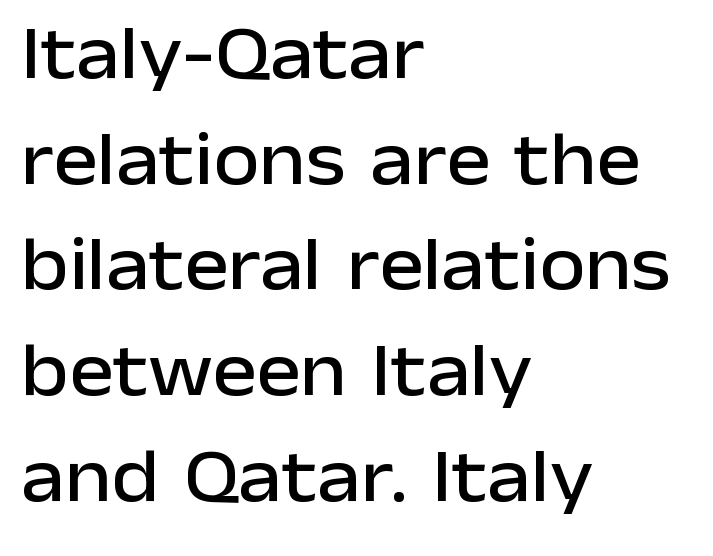
Q: Is the text italic (slanted)? A: No, it is upright.
Q: Is the typeface a serif or a sans-serif typeface? A: Sans-serif.
Q: Is the text underlined? A: No.
Q: How is the paragraph aligned? A: Left-aligned.
Q: Is the spacing between letters normal or unusually wide? A: Normal.
Q: Is the spacing between lines tight, normal or loose? A: Normal.
Q: Width (condensed, normal, or wide)? A: Normal.
Q: Stroke contrast? A: Low.
Q: x-height? A: Medium.
Q: Monospaced? A: No.
